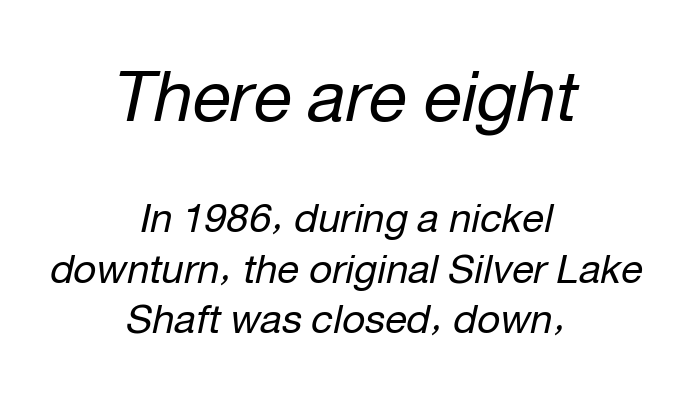
A normal amount of white space separates one row of letters from the next. Look at the tracking — it's just the regular setting, nothing added. Size hierarchy here favors the leading block over the trailing one. The lines are quadded center. Each letter keeps its own natural width here, so spacing adapts to shape. Letters have the restrained weight of plain body copy at most.
